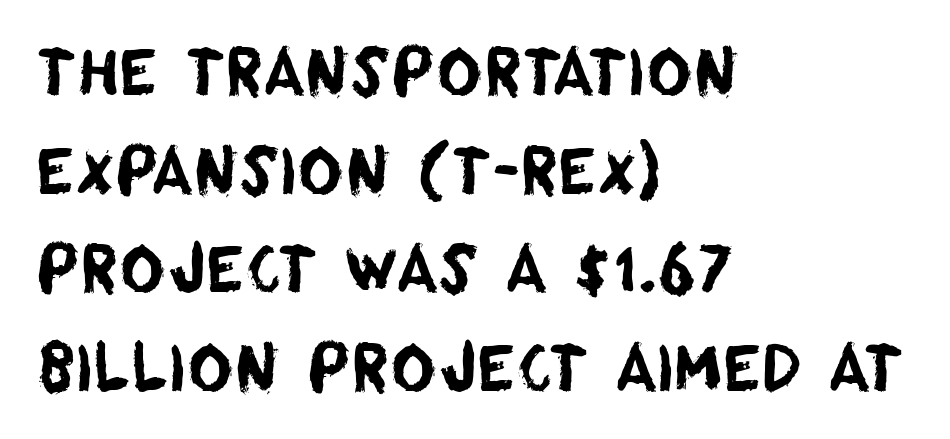
The strip under each line holds only bare page. Looks like regular typesetting: each glyph gets only the width it needs. The gaps between neighbouring characters are ordinary and unremarkable. This sample keeps an unexceptional amount of space between lines. This sample uses a sans-serif face.
